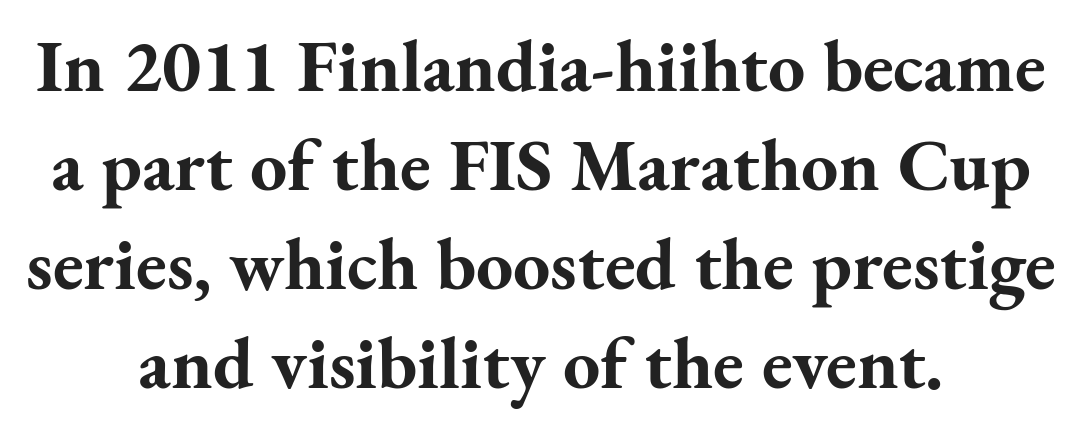
Q: Is the text bold? A: Yes.
Q: Is the text italic (slanted)? A: No, it is upright.
Q: Is the typeface a serif or a sans-serif typeface? A: Serif.
Q: Is the text underlined? A: No.
Q: How is the paragraph aligned? A: Centered.
Q: Is the spacing between letters normal or unusually wide? A: Normal.
Q: Is the spacing between lines tight, normal or loose? A: Normal.
Q: Width (condensed, normal, or wide)? A: Normal.
Q: Stroke contrast? A: Medium.
Q: x-height? A: Small.
Q: Monospaced? A: No.
